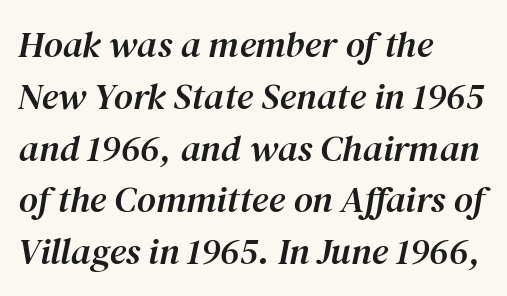
The image shows 37 px serif type, italic (leaning right); set left-aligned, normal line spacing (1.4x), normal letter spacing, not underlined; medium stroke contrast and a medium x-height.
